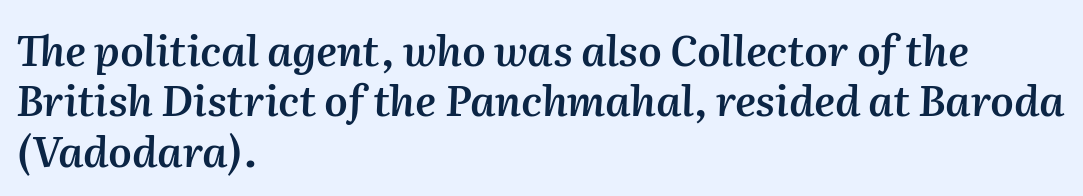
{"italic": "yes", "lean": "right", "slant_degrees": 2, "bold": "semi", "weight": "semibold", "width": "normal", "stroke_contrast": "medium", "x_height": "medium", "monospaced": "no", "underline": "no", "align": "left", "line_spacing_ratio": 1.2, "letter_spacing": "normal", "letter_spacing_em": 0.0, "glyph_px": 42}
